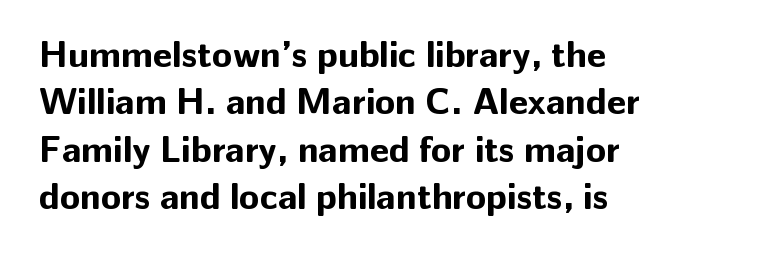
The image shows 37 px bold sans-serif type, upright; set left-aligned, normal line spacing (1.28x), normal letter spacing, not underlined; low stroke contrast and a medium x-height.
